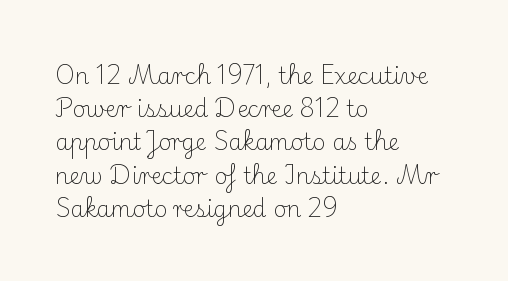
Q: Is the text bold? A: No.
Q: Is the text italic (slanted)? A: No, it is upright.
Q: Is the text underlined? A: No.
Q: How is the paragraph aligned? A: Left-aligned.
Q: Is the spacing between letters normal or unusually wide? A: Normal.
Q: Is the spacing between lines tight, normal or loose? A: Normal.
